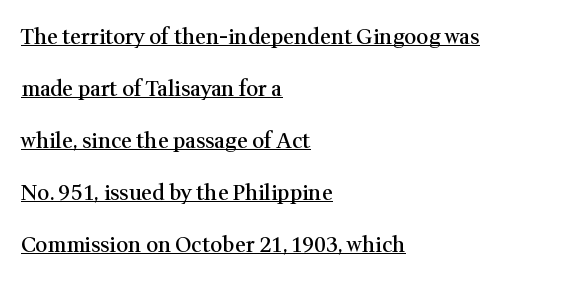
Q: Is the text bold? A: Semi-bold.
Q: Is the text italic (slanted)? A: No, it is upright.
Q: Is the text underlined? A: Yes.
Q: How is the paragraph aligned? A: Left-aligned.
Q: Is the spacing between letters normal or unusually wide? A: Normal.
Q: Is the spacing between lines tight, normal or loose? A: Loose.
